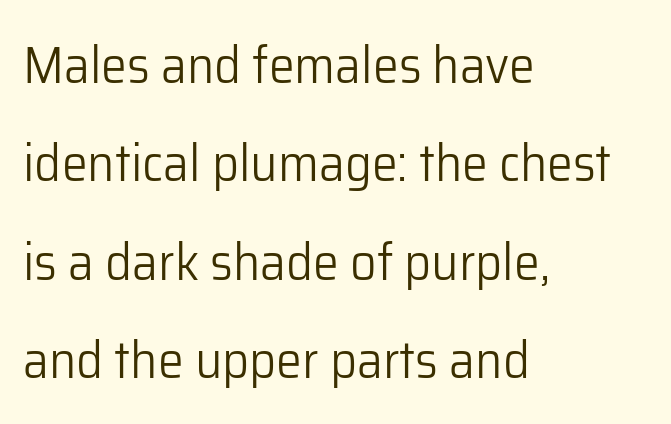
{"serif": "no", "italic": "no", "bold": "no", "weight": "light", "width": "normal", "stroke_contrast": "low", "x_height": "medium", "monospaced": "no", "underline": "no", "align": "left", "line_spacing_ratio": 1.89, "letter_spacing": "normal", "letter_spacing_em": 0.0, "glyph_px": 52}
